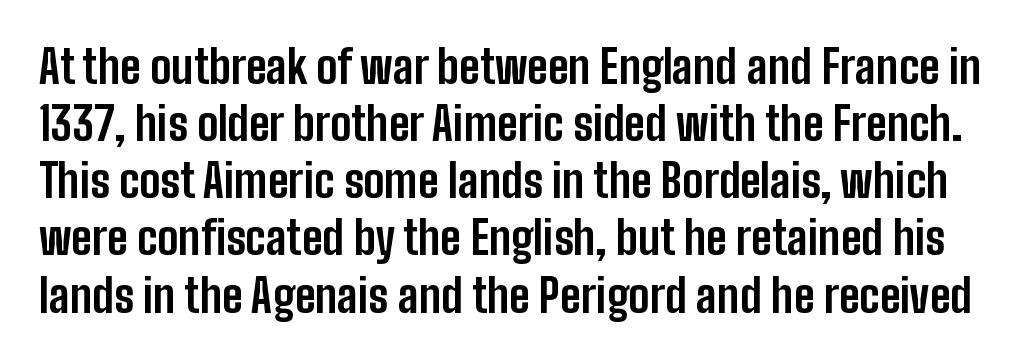
Q: Is the text bold? A: Yes.
Q: Is the text italic (slanted)? A: No, it is upright.
Q: Is the typeface a serif or a sans-serif typeface? A: Sans-serif.
Q: Is the text underlined? A: No.
Q: Is the spacing between letters normal or unusually wide? A: Normal.
Q: Is the spacing between lines tight, normal or loose? A: Normal.
Q: Width (condensed, normal, or wide)? A: Condensed.
Q: Stroke contrast? A: Low.
Q: x-height? A: Medium.
Q: Monospaced? A: No.
